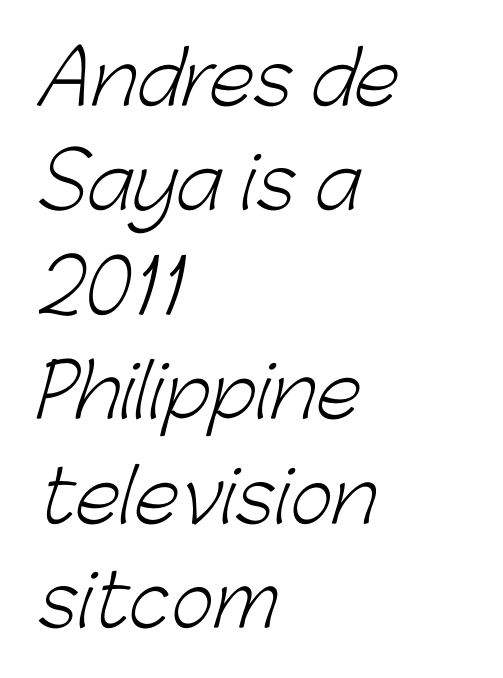
Does extra space separate the letters? No, they use regular spacing. The face looks like a standard text weight, possibly lighter. You could not count columns in this text — the font is proportionally spaced. Students, observe: this is what conventionally led text looks like. Glance below the letters and you will spot only blank space. Leftover space on each line is placed entirely after the last word.
